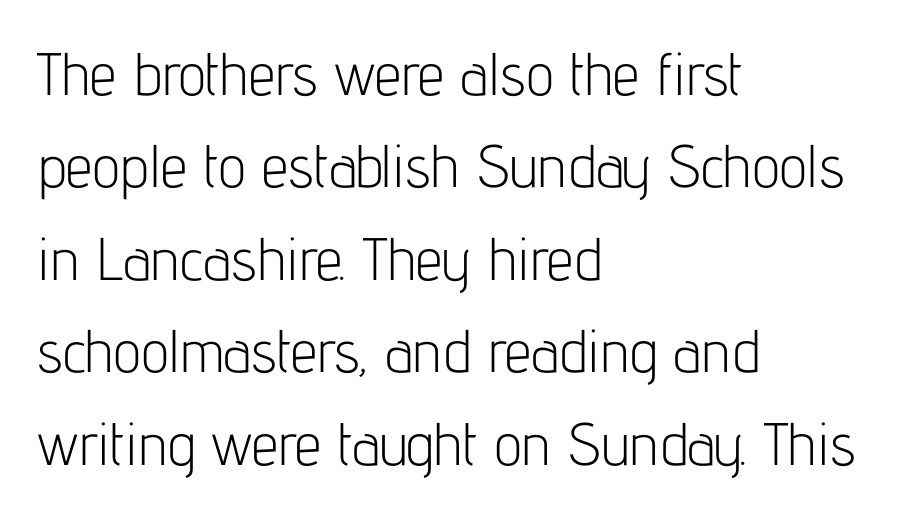
The image shows 60 px light, condensed sans-serif type, upright; set left-aligned, normal line spacing (1.54x), normal letter spacing, not underlined; low stroke contrast and a medium x-height.
